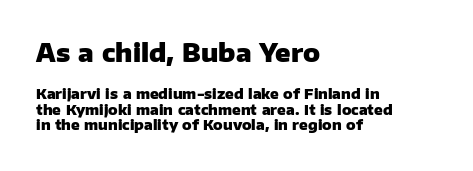
The image shows 25 px bold type, upright; set left-aligned, tight line spacing (1.12x), normal letter spacing, not underlined; the first (top) block is 1.79x larger.
